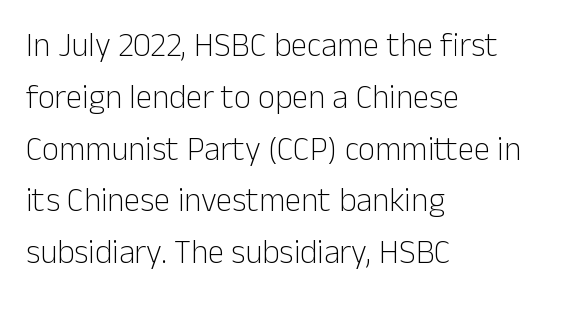
{"serif": "no", "italic": "no", "bold": "no", "weight": "light", "width": "normal", "stroke_contrast": "low", "x_height": "medium", "monospaced": "no", "underline": "no", "align": "left", "line_spacing": "normal", "line_spacing_ratio": 1.57, "letter_spacing": "normal", "letter_spacing_em": 0.0, "glyph_px": 33}
